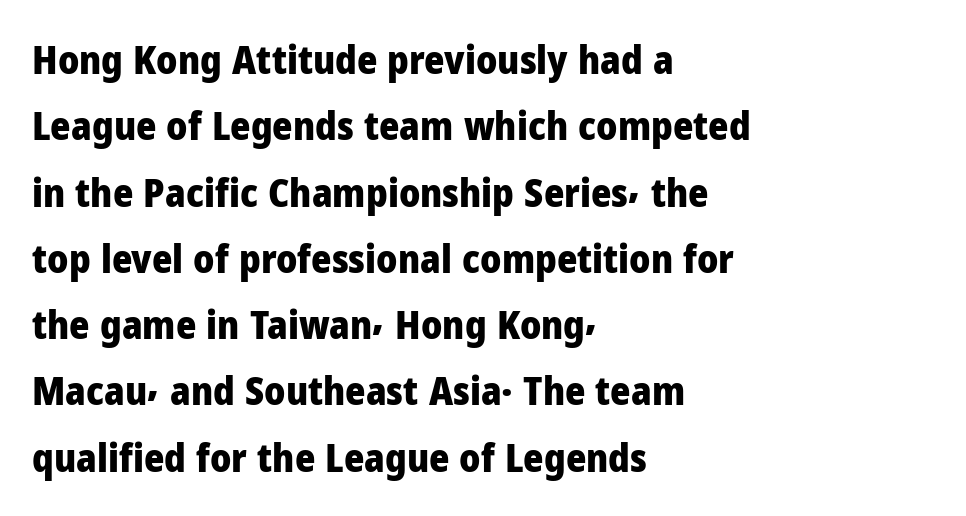
{"serif": "no", "italic": "no", "bold": "yes", "weight": "heavy", "width": "normal", "stroke_contrast": "low", "x_height": "medium", "monospaced": "no", "underline": "no", "align": "left", "line_spacing": "normal", "line_spacing_ratio": 1.7, "letter_spacing": "normal", "letter_spacing_em": 0.0, "glyph_px": 39}
